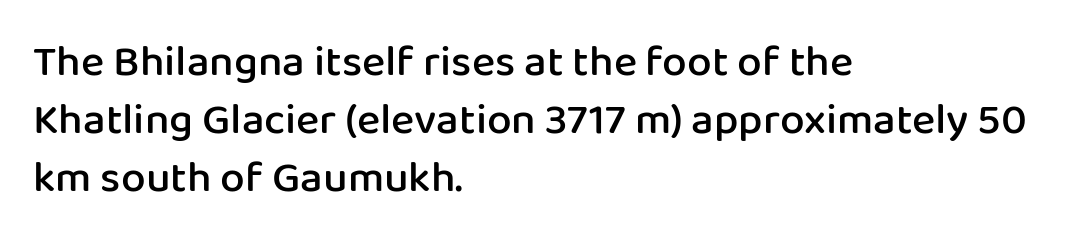
Q: Is the text bold? A: Semi-bold.
Q: Is the text italic (slanted)? A: No, it is upright.
Q: Is the typeface a serif or a sans-serif typeface? A: Sans-serif.
Q: Is the text underlined? A: No.
Q: How is the paragraph aligned? A: Left-aligned.
Q: Is the spacing between letters normal or unusually wide? A: Normal.
Q: Is the spacing between lines tight, normal or loose? A: Normal.
Q: Width (condensed, normal, or wide)? A: Normal.
Q: Stroke contrast? A: Low.
Q: x-height? A: Medium.
Q: Monospaced? A: No.
